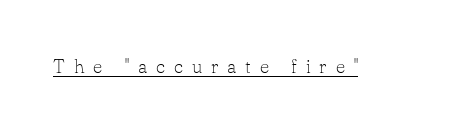
The image shows 20 px text type, upright; set unusually wide letter spacing (+0.45 em), underlined.
